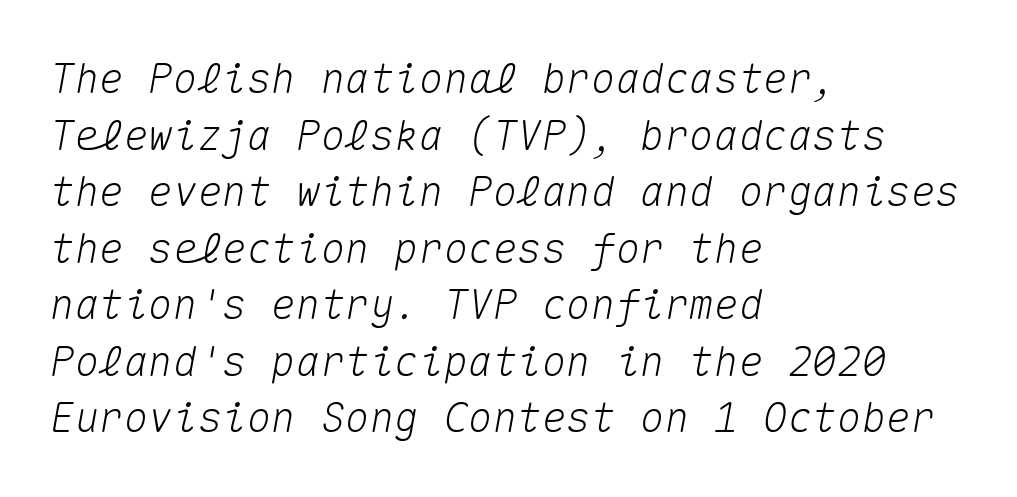
{"italic": "yes", "lean": "right", "slant_degrees": 10, "width": "normal", "stroke_contrast": "medium", "x_height": "medium", "monospaced": "yes", "underline": "no", "align": "left", "line_spacing": "normal", "line_spacing_ratio": 1.38, "letter_spacing": "normal", "letter_spacing_em": 0.0, "glyph_px": 41}
